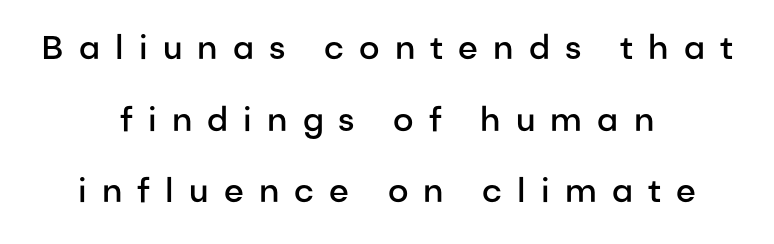
Q: Is the text bold? A: Semi-bold.
Q: Is the text italic (slanted)? A: No, it is upright.
Q: Is the typeface a serif or a sans-serif typeface? A: Sans-serif.
Q: Is the text underlined? A: No.
Q: How is the paragraph aligned? A: Centered.
Q: Is the spacing between letters normal or unusually wide? A: Unusually wide.
Q: Is the spacing between lines tight, normal or loose? A: Loose.
Q: Width (condensed, normal, or wide)? A: Normal.
Q: Stroke contrast? A: Low.
Q: x-height? A: Medium.
Q: Monospaced? A: No.
